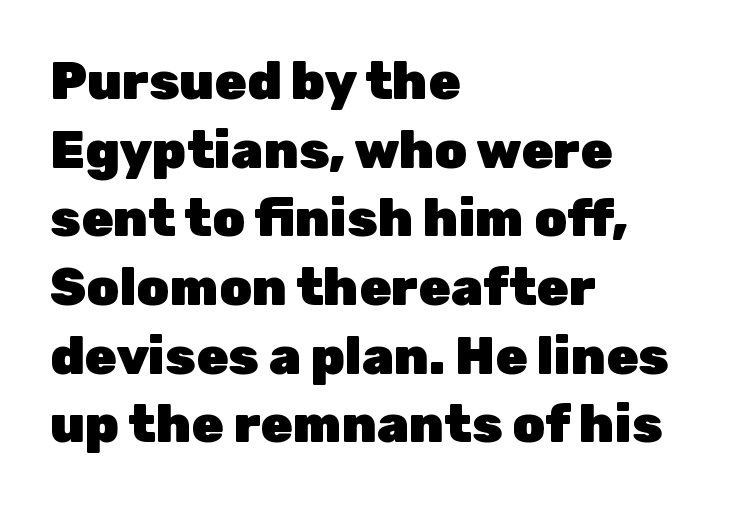
The image shows 52 px heavy sans-serif type, upright; set left-aligned, normal line spacing (1.32x), normal letter spacing, not underlined; low stroke contrast and a medium x-height.
